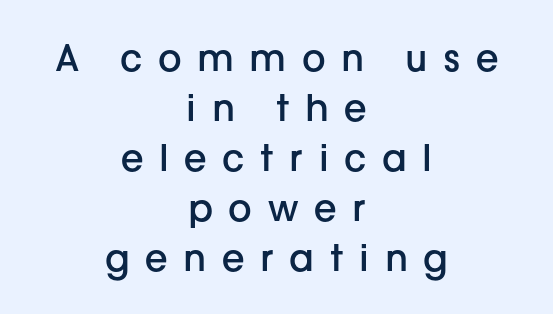
Q: Is the text bold? A: Semi-bold.
Q: Is the text italic (slanted)? A: No, it is upright.
Q: Is the typeface a serif or a sans-serif typeface? A: Sans-serif.
Q: Is the text underlined? A: No.
Q: How is the paragraph aligned? A: Centered.
Q: Is the spacing between letters normal or unusually wide? A: Unusually wide.
Q: Is the spacing between lines tight, normal or loose? A: Normal.
Q: Width (condensed, normal, or wide)? A: Normal.
Q: Stroke contrast? A: Low.
Q: x-height? A: Medium.
Q: Monospaced? A: No.
